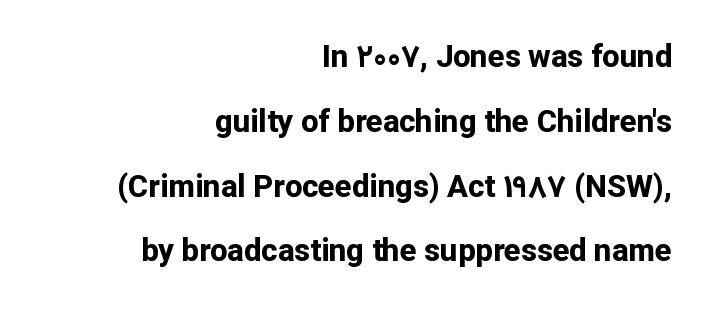
Think of a printed novel: that variable character pitch is what you see here. Heavy, bold letterforms. This is roman type, the default non-slanted kind. This sample trades compactness for vertical openness between lines.
